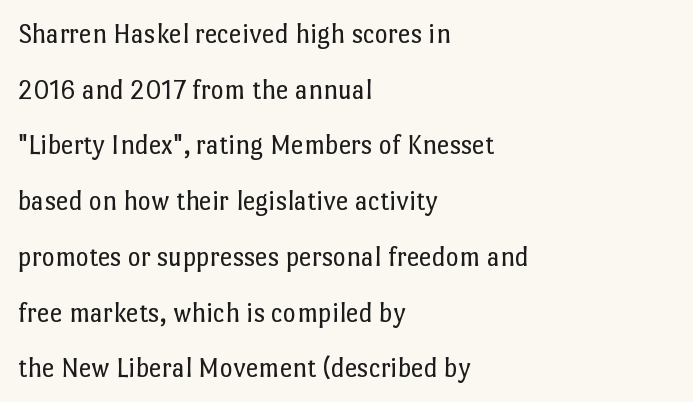
{"italic": "no", "bold": "no", "weight": "regular", "width": "normal", "stroke_contrast": "low", "x_height": "medium", "monospaced": "no", "underline": "no", "align": "left", "line_spacing": "loose", "line_spacing_ratio": 1.99, "letter_spacing": "normal", "letter_spacing_em": 0.0, "glyph_px": 28}
